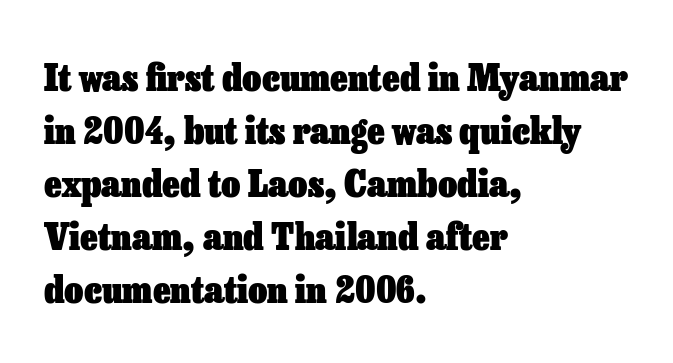
{"italic": "no", "bold": "yes", "weight": "heavy", "width": "normal", "stroke_contrast": "low", "x_height": "medium", "monospaced": "no", "underline": "no", "align": "left", "line_spacing": "normal", "line_spacing_ratio": 1.43, "letter_spacing": "normal", "letter_spacing_em": 0.0, "glyph_px": 37}
